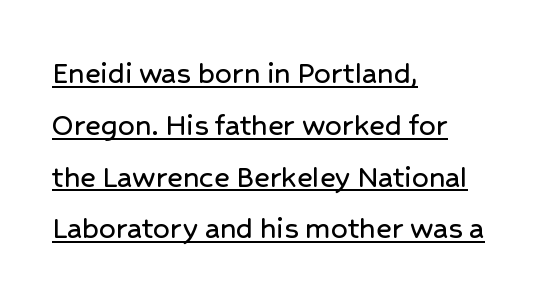
Is there an underline? Yes — a line sits under the letters. Casual observation: everything's shoved over to the left. Letterform terminals end flat and unadorned throughout the passage. Characters remain perfectly vertical along every line.
